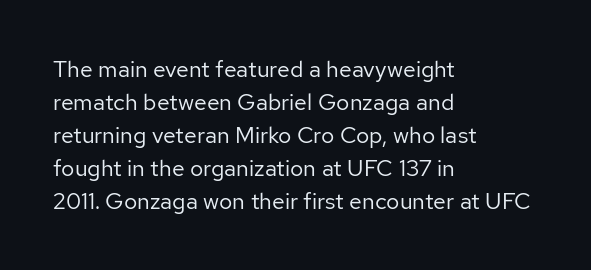
Q: Is the text bold? A: No.
Q: Is the text italic (slanted)? A: No, it is upright.
Q: Is the text underlined? A: No.
Q: How is the paragraph aligned? A: Left-aligned.
Q: Is the spacing between letters normal or unusually wide? A: Normal.
Q: Is the spacing between lines tight, normal or loose? A: Normal.
